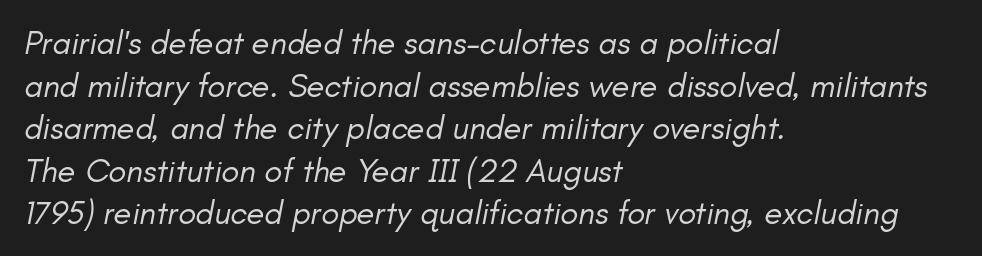
The image shows 33 px regular-weight type, italic (leaning right); set left-aligned, normal line spacing (1.29x), normal letter spacing, not underlined; low stroke contrast and a small x-height.
